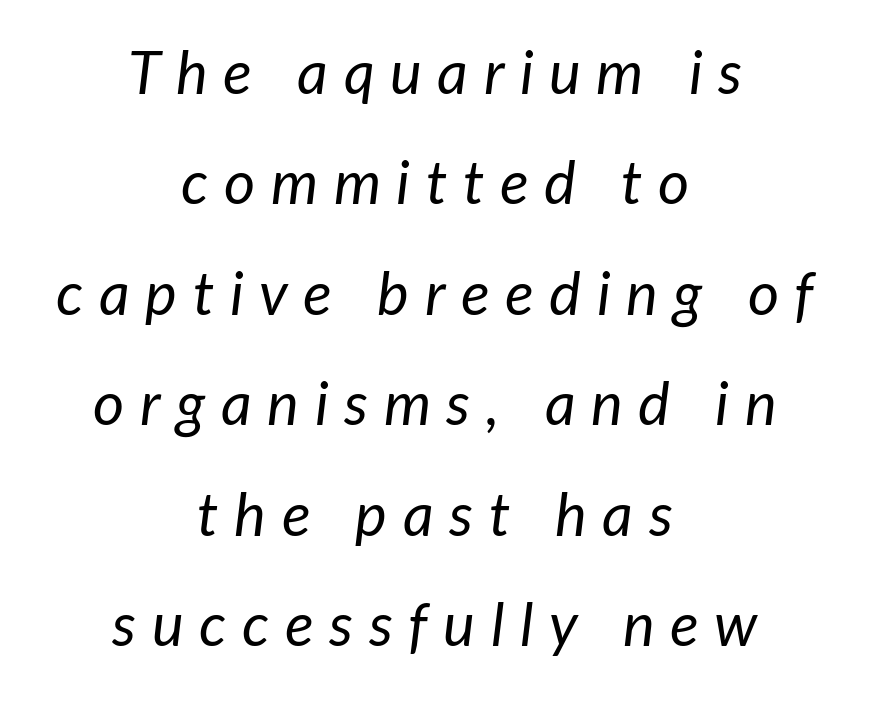
Does the lettering tilt? It does — this is italic. The whitespace from short lines is split evenly between both sides. Spacing verdict: proportional, widths tailored to each character. A light-to-regular cut is what we see here. Just letters on the line, the space beneath them empty. There is plenty of visible air inserted between adjacent glyphs.
